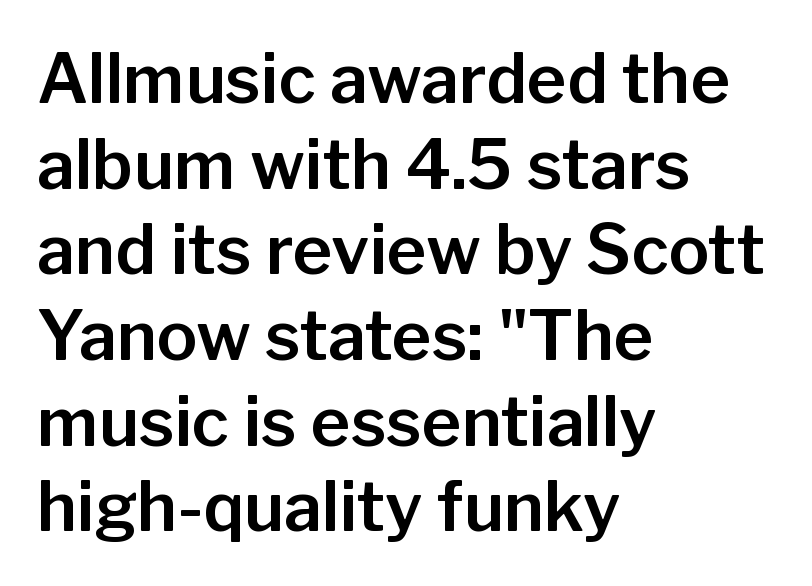
Q: Is the text italic (slanted)? A: No, it is upright.
Q: Is the typeface a serif or a sans-serif typeface? A: Sans-serif.
Q: Is the text underlined? A: No.
Q: How is the paragraph aligned? A: Left-aligned.
Q: Is the spacing between letters normal or unusually wide? A: Normal.
Q: Is the spacing between lines tight, normal or loose? A: Normal.
Q: Width (condensed, normal, or wide)? A: Normal.
Q: Stroke contrast? A: Low.
Q: x-height? A: Medium.
Q: Monospaced? A: No.
